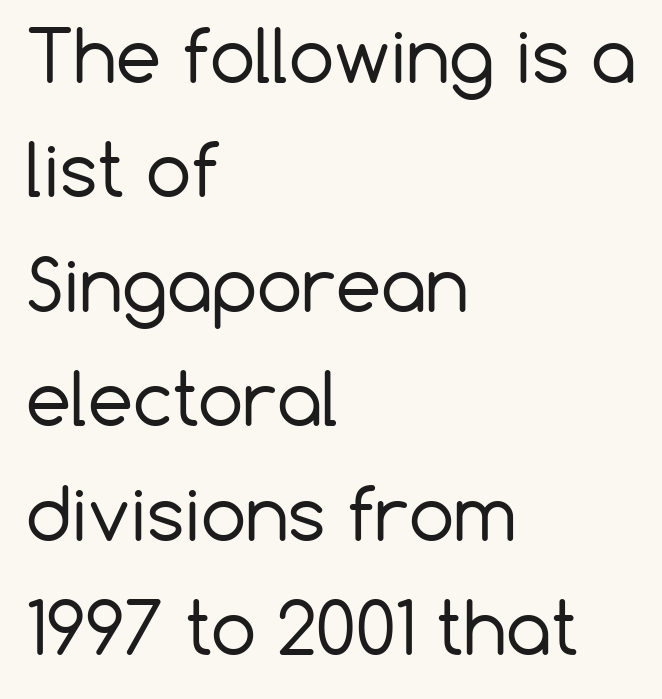
{"serif": "no", "italic": "no", "bold": "no", "weight": "regular", "width": "normal", "stroke_contrast": "low", "x_height": "medium", "monospaced": "no", "underline": "no", "align": "left", "line_spacing": "normal", "line_spacing_ratio": 1.59, "letter_spacing": "normal", "letter_spacing_em": 0.0, "glyph_px": 72}
